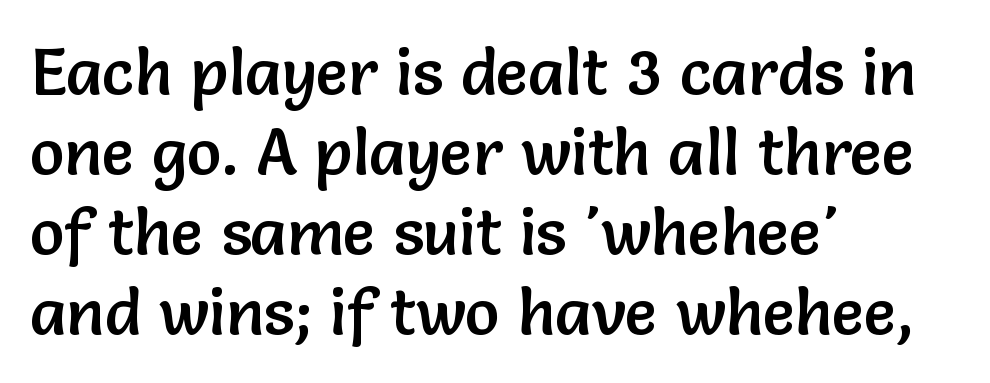
{"serif": "no", "italic": "no", "width": "normal", "stroke_contrast": "low", "x_height": "medium", "monospaced": "no", "underline": "no", "align": "left", "line_spacing_ratio": 1.23, "letter_spacing": "normal", "letter_spacing_em": 0.0, "glyph_px": 65}
